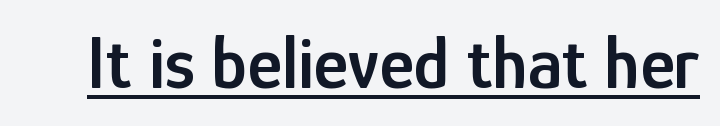
Words appear dense and cohesive because spacing is normal. Semibold letterforms, between regular and bold. Serifs: no, the terminals of the letterforms are clean. Posture: straight, roman, zero tilt. Looks like regular typesetting: each glyph gets only the width it needs. This sample carries an underscore along the baseline area.
